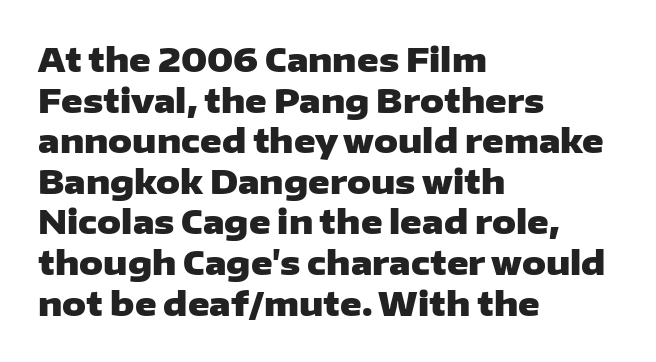
The foot of each line stays bare and open. If you drew a ruler down the left edge, every line would touch it. These lines carry a lot of weight — the face is fully bold. Unlike a traditional serif, this face leaves its strokes unadorned. Think of a printed novel: that variable character pitch is what you see here.
